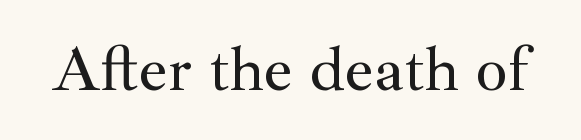
Q: Is the text italic (slanted)? A: No, it is upright.
Q: Is the typeface a serif or a sans-serif typeface? A: Serif.
Q: Is the text underlined? A: No.
Q: Is the spacing between letters normal or unusually wide? A: Normal.
Q: Width (condensed, normal, or wide)? A: Normal.
Q: Stroke contrast? A: Medium.
Q: x-height? A: Small.
Q: Monospaced? A: No.
